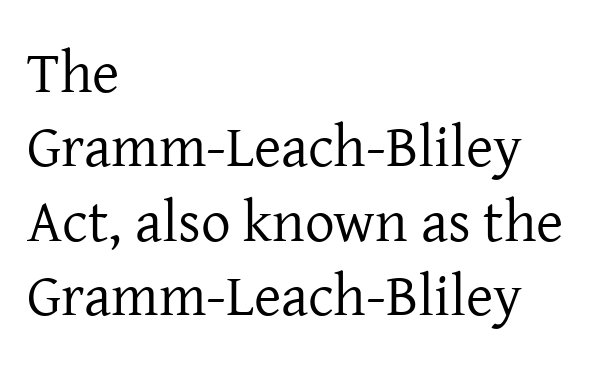
Anything drawn beneath the words? Only blank space. Is the letter spacing exaggerated? No — it looks like the ordinary default. Are there feet on the stems? There are — it's a serif. Heaviness? Minimal to ordinary, like unemphasized prose.
